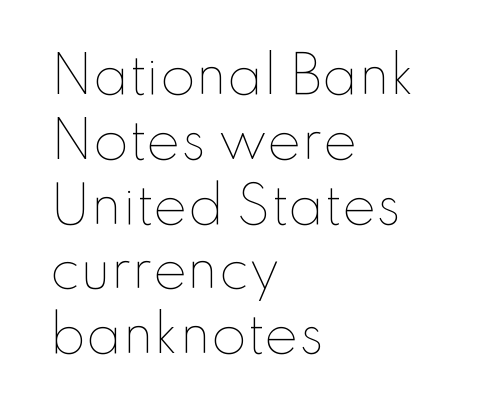
Default kerning and tracking; the words read as compact shapes. Regarding leading, the lines here are spaced in the standard way. Is the block centered? No — it sits flush against the left margin. These glyphs show unthickened strokes, regular width or finer.
